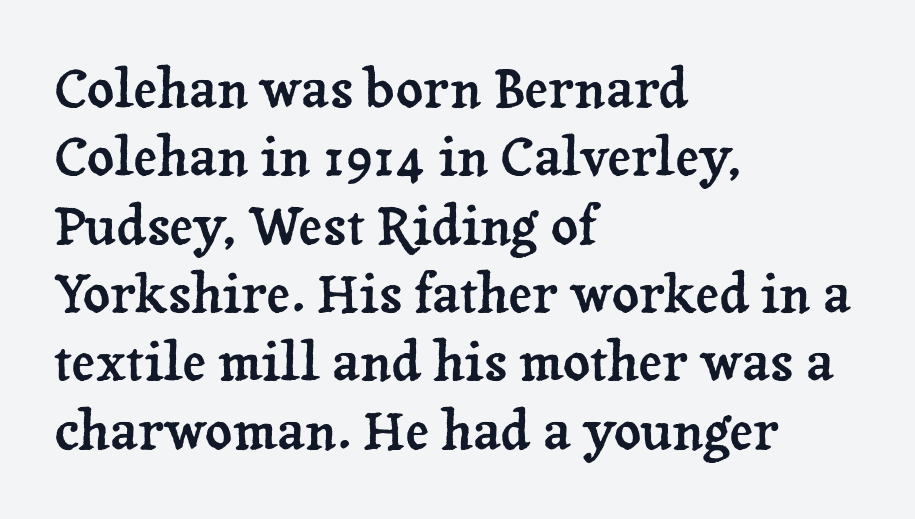
The image shows 53 px serif type, upright; set left-aligned, normal line spacing (1.29x), normal letter spacing, not underlined; low stroke contrast and a medium x-height.
